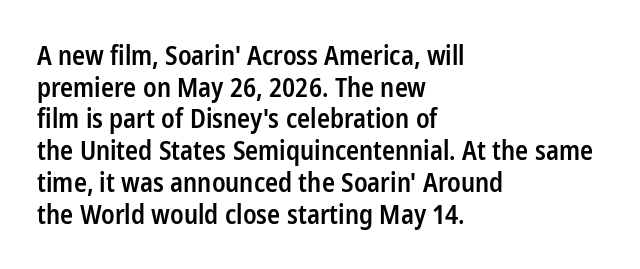
{"italic": "no", "bold": "semi", "underline": "no", "align": "left", "line_spacing_ratio": 1.22, "letter_spacing": "normal", "letter_spacing_em": 0.0, "glyph_px": 26}
